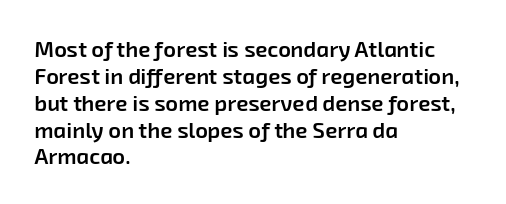
Alignment: flush left. The face used here is rendered with its standard letterfit. Bold? Not quite — semibold, heavier than regular but stopping short. Check under the words: just untouched page.
